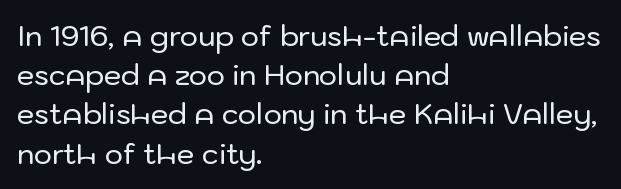
This block has exactly the height ordinary leading produces. Horizontally, the lines are justified to the leading edge only. Each letter keeps its own natural width here, so spacing adapts to shape. Observe the ordinary spacing: letters are neighbours, not strangers. Font category for this specimen: sans-serif.
